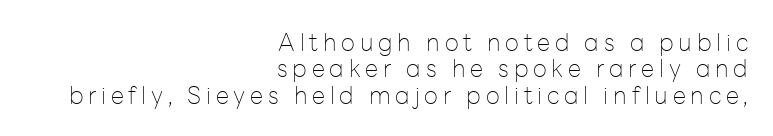
Stem width sits at or under what a default text font uses. Quick note: underline off. All the whitespace from short lines collects on the left. The tracking reads as deliberately expanded to a designer's eye.
